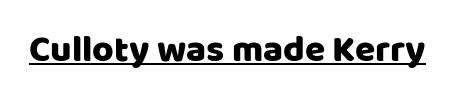
The image shows 37 px sans-serif type, upright; set normal letter spacing, underlined; low stroke contrast and a large x-height.
